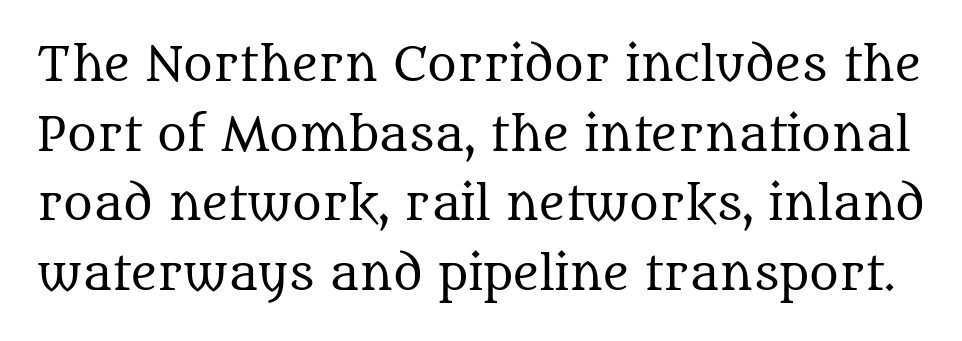
Q: Is the text bold? A: No.
Q: Is the text italic (slanted)? A: No, it is upright.
Q: Is the typeface a serif or a sans-serif typeface? A: Serif.
Q: Is the text underlined? A: No.
Q: Is the spacing between letters normal or unusually wide? A: Normal.
Q: Is the spacing between lines tight, normal or loose? A: Normal.
Q: Width (condensed, normal, or wide)? A: Normal.
Q: Stroke contrast? A: Medium.
Q: x-height? A: Large.
Q: Monospaced? A: No.
